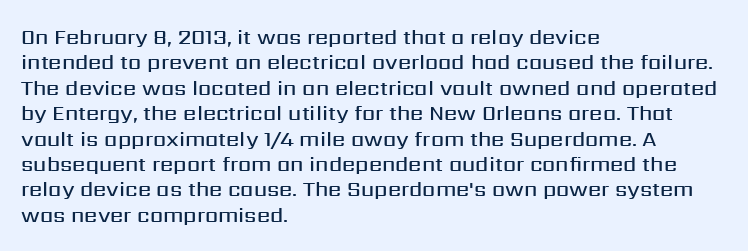
The image shows 21 px text type, upright; set left-aligned, line spacing 1.21x, normal letter spacing, not underlined.
